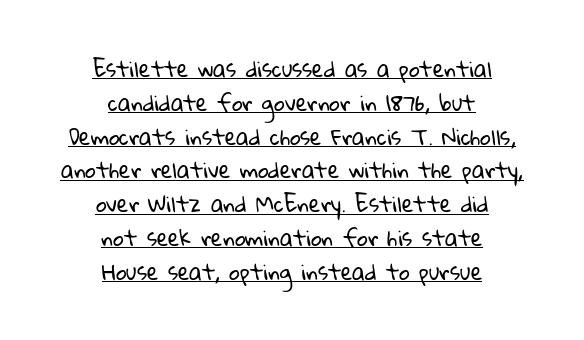
This rendering uses center alignment, leaving both contours irregular but symmetric. Like a heading marked for emphasis, these lines bear an underscore. One glance says typical: line gaps are just what's usual. Standard letterfit; no display-style spreading of the glyphs. Ink coverage per letter is moderate at most.
